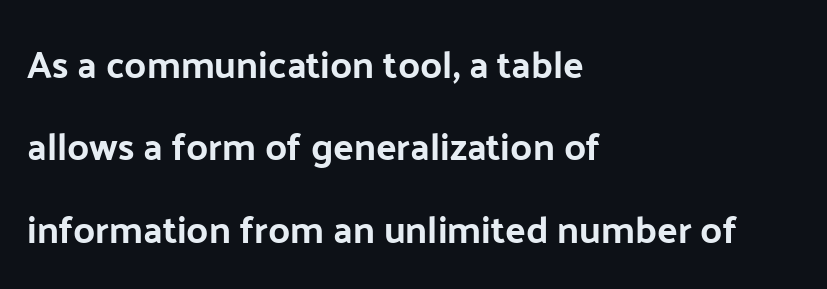
{"serif": "no", "italic": "no", "width": "normal", "stroke_contrast": "low", "x_height": "medium", "monospaced": "no", "underline": "no", "align": "left", "line_spacing": "loose", "line_spacing_ratio": 2.17, "letter_spacing": "normal", "letter_spacing_em": 0.0, "glyph_px": 38}
